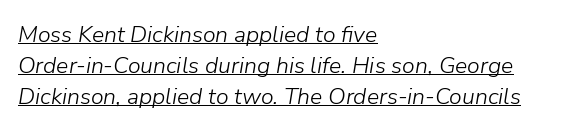
The space between consecutive lines is moderate. Designer's note — italics engaged. Is the letter spacing exaggerated? No — it looks like the ordinary default. The font is comparable to plain body text, perhaps lighter.
